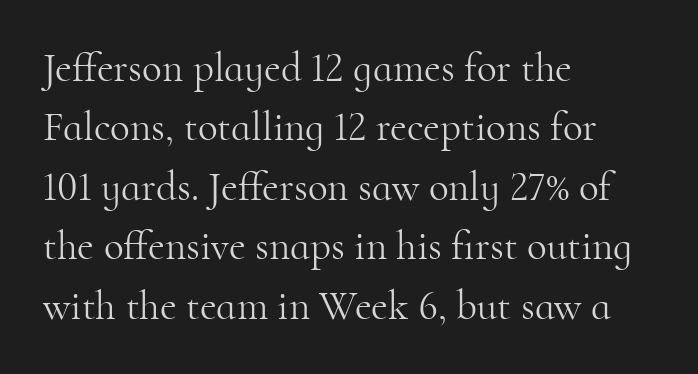
Unlike a clean sans, this face finishes its strokes with serifs. Honestly, the row spacing looks completely unremarkable. The gap between lines stays unmarked. Which margin do the lines hug? The left one — the right edge is uneven. Weight class: somewhere from thin through regular.
